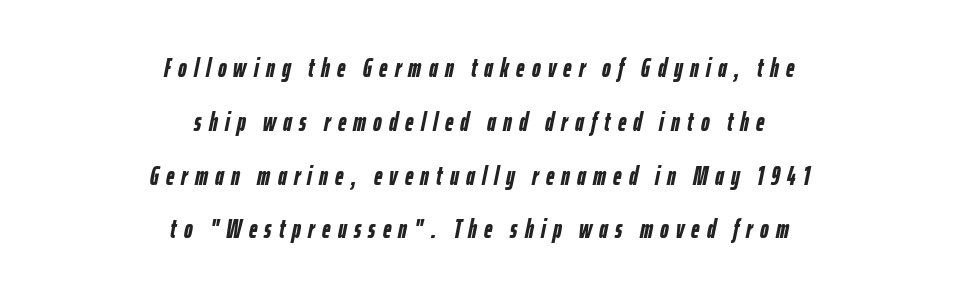
{"italic": "yes", "lean": "right", "slant_degrees": 12, "bold": "yes", "underline": "no", "align": "center", "line_spacing": "loose", "line_spacing_ratio": 2.07, "letter_spacing": "wide", "letter_spacing_em": 0.28, "glyph_px": 26}
